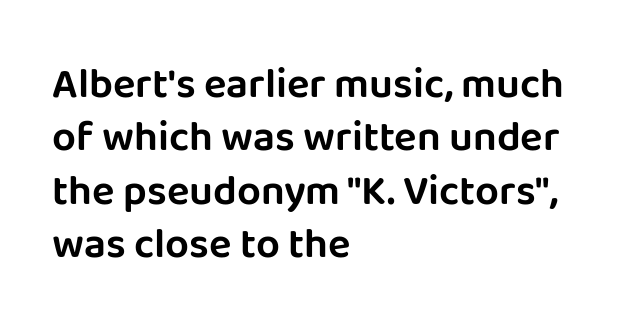
There is no visible air inserted between adjacent glyphs. The rendering uses natural spacing where letterforms have individual widths. Typeset ragged right — the left edge is the straight one. Every stem runs plumb, perpendicular to the baseline.
